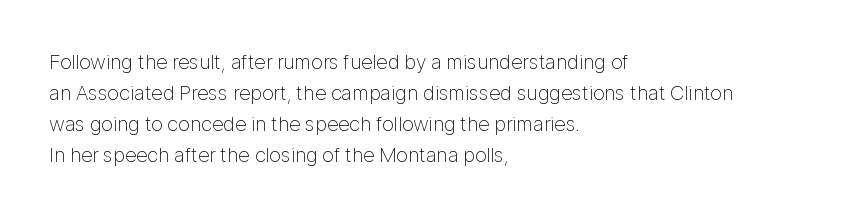
Q: Is the text bold? A: No.
Q: Is the text italic (slanted)? A: No, it is upright.
Q: Is the text underlined? A: No.
Q: How is the paragraph aligned? A: Left-aligned.
Q: Is the spacing between letters normal or unusually wide? A: Normal.
Q: Is the spacing between lines tight, normal or loose? A: Normal.
